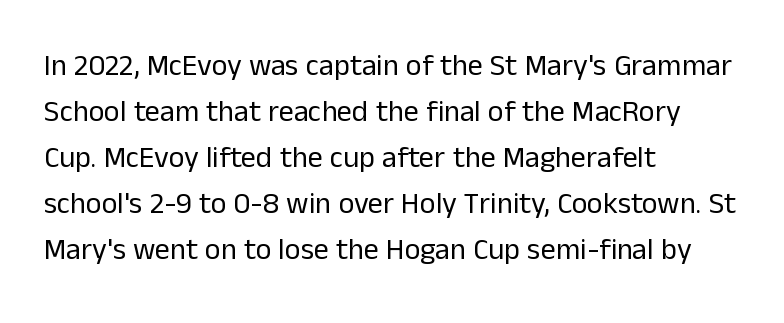
The image shows 30 px regular-weight sans-serif type, upright; set left-aligned, normal line spacing (1.53x), normal letter spacing, not underlined; low stroke contrast and a medium x-height.
